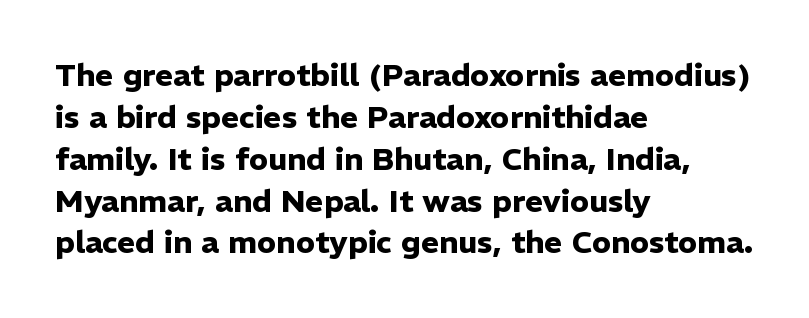
{"serif": "no", "italic": "no", "bold": "yes", "weight": "heavy", "width": "normal", "stroke_contrast": "low", "x_height": "medium", "monospaced": "no", "underline": "no", "align": "left", "line_spacing": "normal", "line_spacing_ratio": 1.35, "letter_spacing": "normal", "letter_spacing_em": 0.0, "glyph_px": 31}
